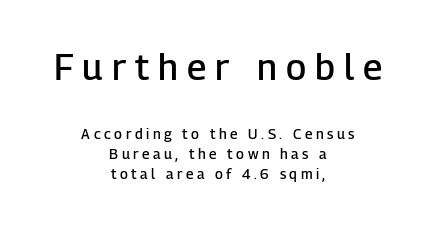
Which chunk is bigger? The first one — the top block dwarfs the bottom. Each word looks stretched out because of the extra space between its letters. Does the type have serifs? No, each stem ends abruptly. The letters stand upright; this is a roman face. Centered paragraph, ragged on both sides.
